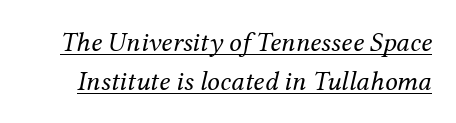
The image shows 28 px regular-weight serif type, italic (leaning right); set normal line spacing (1.41x), normal letter spacing, underlined; medium stroke contrast and a medium x-height.
